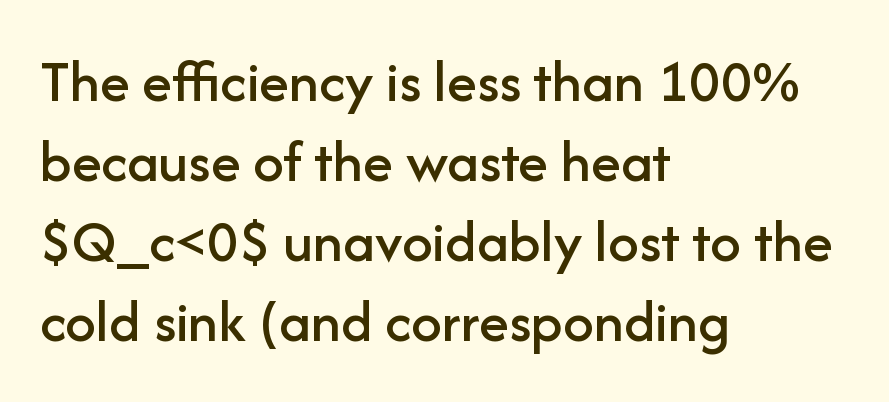
These lines are composed in type without serifs. Interline gaps are of average width in this sample. The lettering stays uniformly vertical, giving the passage a roman look. Horizontal alignment here is leftward, the default for most running prose. Here the designer chose a conventional face with non-uniform glyph widths.
